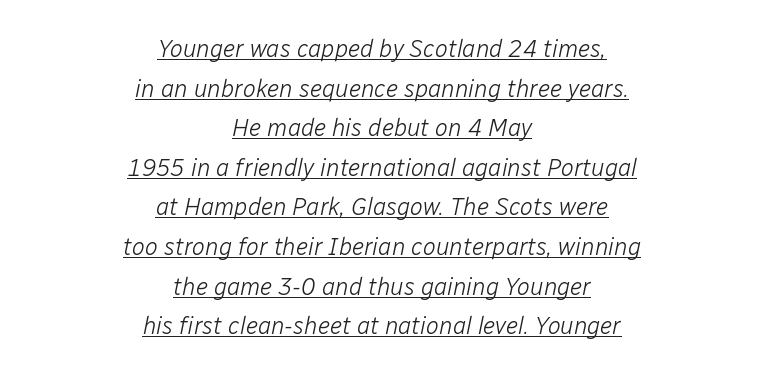
Q: Is the text bold? A: No.
Q: Is the text italic (slanted)? A: Yes, it leans right by about 12 degrees.
Q: Is the text underlined? A: Yes.
Q: How is the paragraph aligned? A: Centered.
Q: Is the spacing between letters normal or unusually wide? A: Normal.
Q: Is the spacing between lines tight, normal or loose? A: Normal.
